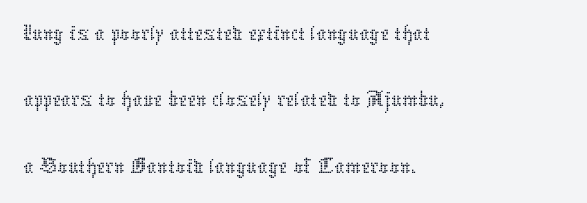
Designer's note — italics off, roman on. The rendering keeps characters at their native spacing. Proportional: the letters do not fall into vertical columns. The paragraph shown leans on its left margin.
